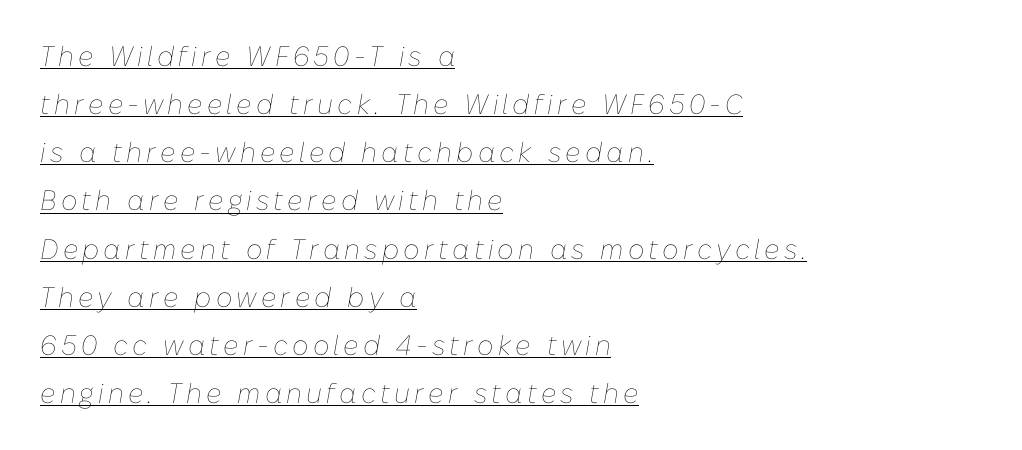
The image shows 28 px thin type, italic (leaning right); set left-aligned, line spacing 1.72x, underlined; low stroke contrast and a medium x-height.
